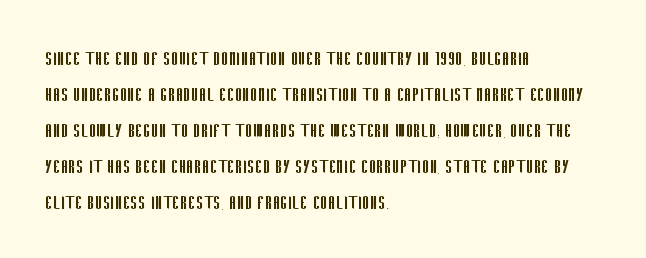
Q: Is the text bold? A: No.
Q: Is the text italic (slanted)? A: No, it is upright.
Q: Is the text underlined? A: No.
Q: How is the paragraph aligned? A: Left-aligned.
Q: Is the spacing between letters normal or unusually wide? A: Normal.
Q: Is the spacing between lines tight, normal or loose? A: Normal.
